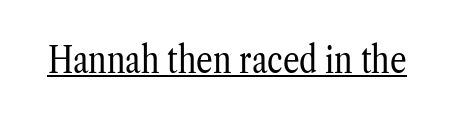
{"serif": "yes", "italic": "no", "bold": "no", "weight": "regular", "width": "condensed", "stroke_contrast": "low", "x_height": "medium", "monospaced": "no", "underline": "yes", "letter_spacing": "normal", "letter_spacing_em": 0.0, "glyph_px": 37}
